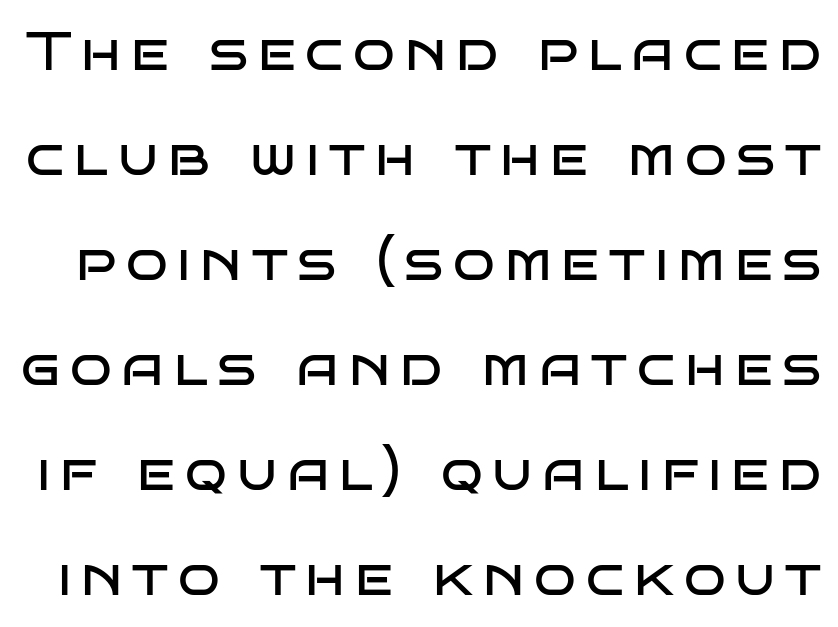
Q: Is the text bold? A: No.
Q: Is the text italic (slanted)? A: No, it is upright.
Q: Is the typeface a serif or a sans-serif typeface? A: Sans-serif.
Q: Is the text underlined? A: No.
Q: Is the spacing between lines tight, normal or loose? A: Loose.
Q: Width (condensed, normal, or wide)? A: Wide.
Q: Stroke contrast? A: Low.
Q: x-height? A: Large.
Q: Monospaced? A: No.
